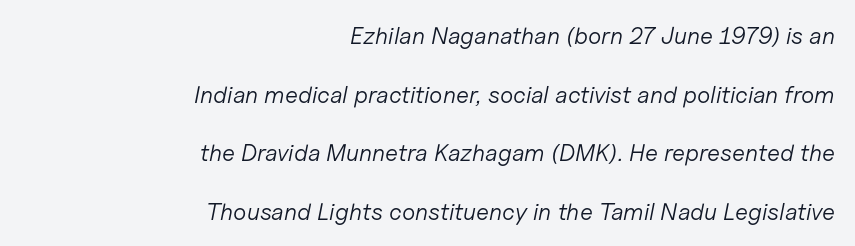
The passage is arranged like a letterhead date or caption credit — flush right. Each stroke keeps to a modest, everyday thickness or less. Lines of text with bare space underneath. Students, observe: this is what heavily led, spacious text looks like.
